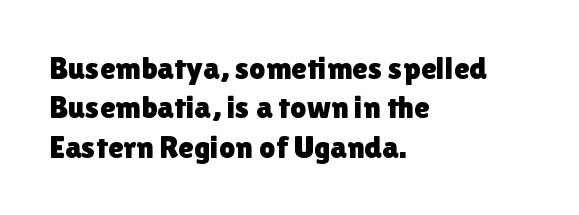
Every row of glyphs begins at an identical x-position on the left. Glyph-to-glyph distance matches everyday printed text. Nothing sits at the stroke ends, so this counts as sans-serif. Rule under the text: the space is simply empty. Note the varied advance widths — an 'i' is clearly narrower than an 'm'. Designer's note — italics off, roman on.
